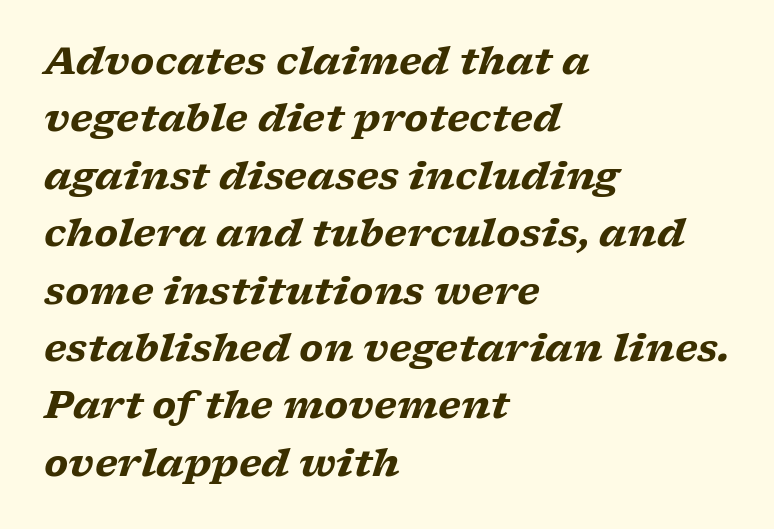
Q: Is the text bold? A: Yes.
Q: Is the text italic (slanted)? A: Yes, it leans right by about 17 degrees.
Q: Is the typeface a serif or a sans-serif typeface? A: Serif.
Q: Is the text underlined? A: No.
Q: How is the paragraph aligned? A: Left-aligned.
Q: Is the spacing between letters normal or unusually wide? A: Normal.
Q: Is the spacing between lines tight, normal or loose? A: Normal.
Q: Width (condensed, normal, or wide)? A: Wide.
Q: Stroke contrast? A: Low.
Q: x-height? A: Medium.
Q: Monospaced? A: No.
